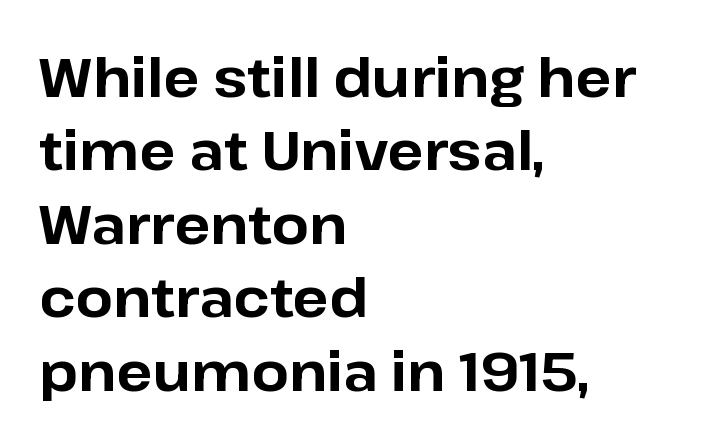
Q: Is the text bold? A: Yes.
Q: Is the text italic (slanted)? A: No, it is upright.
Q: Is the typeface a serif or a sans-serif typeface? A: Sans-serif.
Q: Is the text underlined? A: No.
Q: How is the paragraph aligned? A: Left-aligned.
Q: Is the spacing between letters normal or unusually wide? A: Normal.
Q: Is the spacing between lines tight, normal or loose? A: Normal.
Q: Width (condensed, normal, or wide)? A: Normal.
Q: Stroke contrast? A: Low.
Q: x-height? A: Medium.
Q: Monospaced? A: No.
